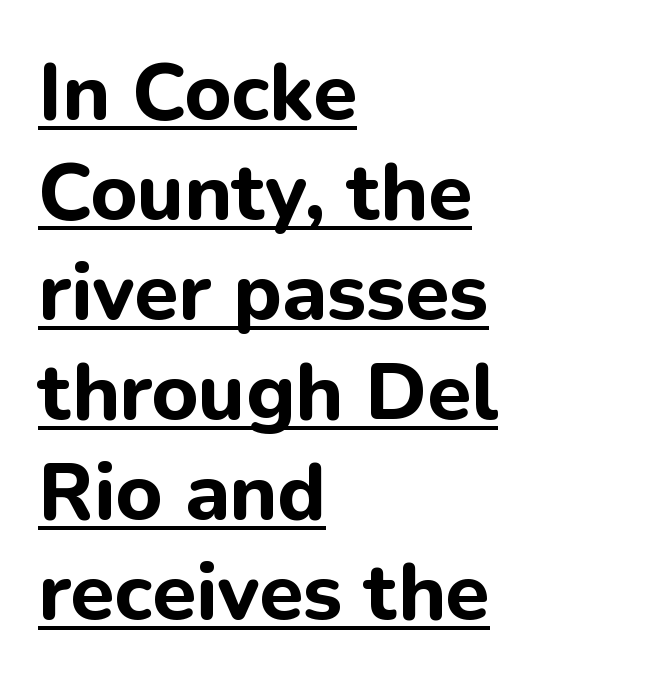
Q: Is the text bold? A: Yes.
Q: Is the text italic (slanted)? A: No, it is upright.
Q: Is the typeface a serif or a sans-serif typeface? A: Sans-serif.
Q: Is the text underlined? A: Yes.
Q: How is the paragraph aligned? A: Left-aligned.
Q: Is the spacing between letters normal or unusually wide? A: Normal.
Q: Is the spacing between lines tight, normal or loose? A: Normal.
Q: Width (condensed, normal, or wide)? A: Normal.
Q: Stroke contrast? A: Low.
Q: x-height? A: Medium.
Q: Monospaced? A: No.
